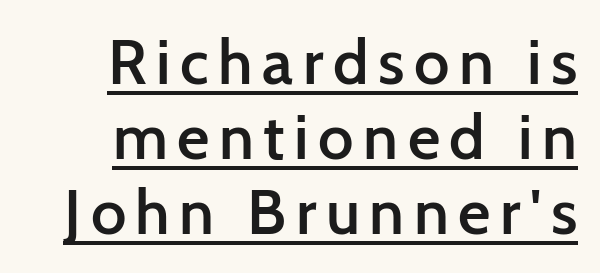
These lines were composed using upright roman letters. The characters display no serif detailing; their extremities are plain. These characters rest on top of a visible drawn line. Weight: semibold (demi).
